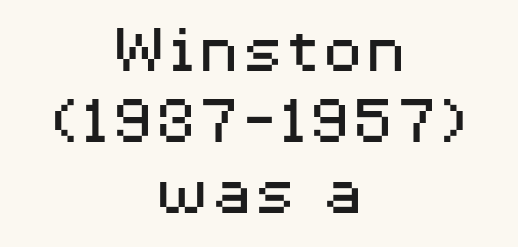
{"serif": "no", "italic": "no", "bold": "no", "weight": "regular", "width": "wide", "stroke_contrast": "medium", "x_height": "medium", "monospaced": "no", "underline": "no", "align": "center", "line_spacing": "tight", "line_spacing_ratio": 1.0, "letter_spacing": "normal", "letter_spacing_em": 0.0, "glyph_px": 71}
